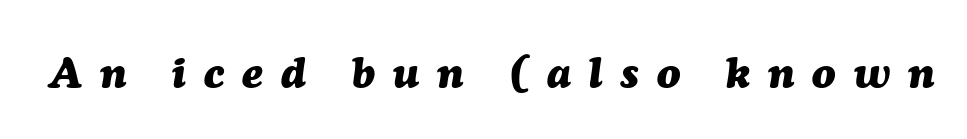
Substantial extra tracking has been applied to these lines. These lines carry a lot of weight — the face is fully bold. Spacing verdict: proportional, widths tailored to each character. Unmarked baselines from the first word to the last.
